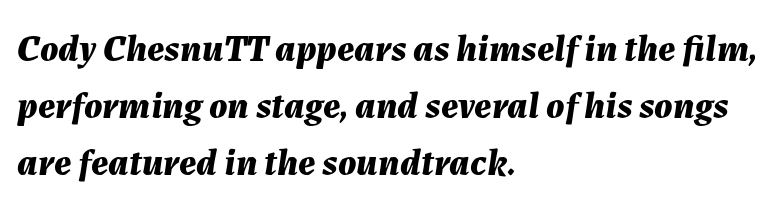
Q: Is the text bold? A: Yes.
Q: Is the text italic (slanted)? A: Yes, it leans right by about 7 degrees.
Q: Is the text underlined? A: No.
Q: How is the paragraph aligned? A: Left-aligned.
Q: Is the spacing between letters normal or unusually wide? A: Normal.
Q: Is the spacing between lines tight, normal or loose? A: Normal.
Q: Width (condensed, normal, or wide)? A: Normal.
Q: Stroke contrast? A: Medium.
Q: x-height? A: Medium.
Q: Monospaced? A: No.
